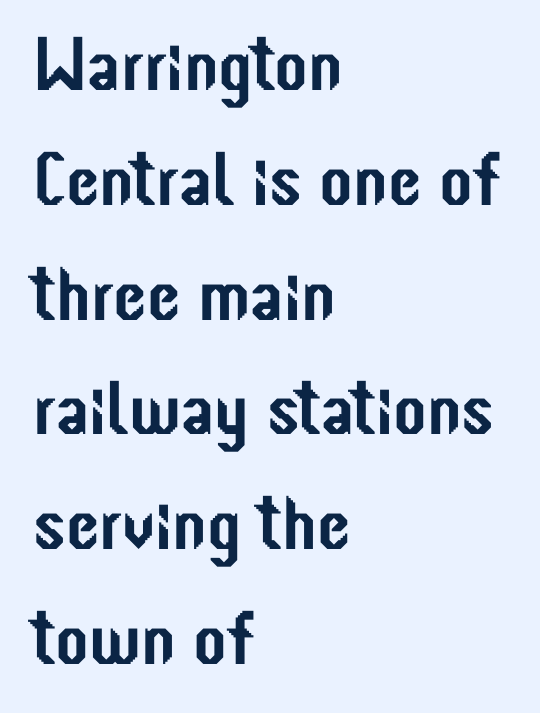
{"serif": "no", "italic": "no", "width": "condensed", "stroke_contrast": "low", "x_height": "medium", "monospaced": "no", "underline": "no", "align": "left", "line_spacing": "normal", "line_spacing_ratio": 1.51, "letter_spacing": "normal", "letter_spacing_em": 0.0, "glyph_px": 76}
